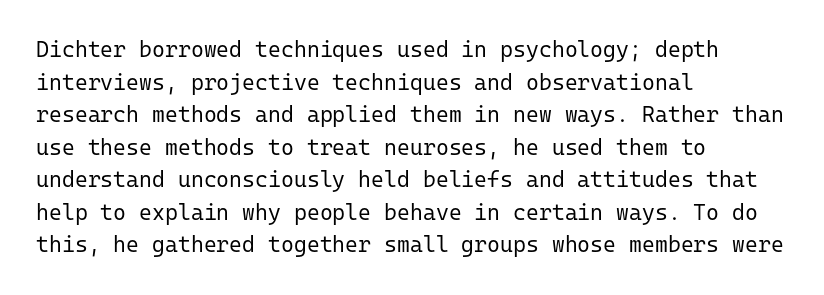
{"italic": "no", "bold": "no", "underline": "no", "align": "left", "line_spacing": "normal", "line_spacing_ratio": 1.48, "letter_spacing": "normal", "letter_spacing_em": 0.0, "glyph_px": 22}
